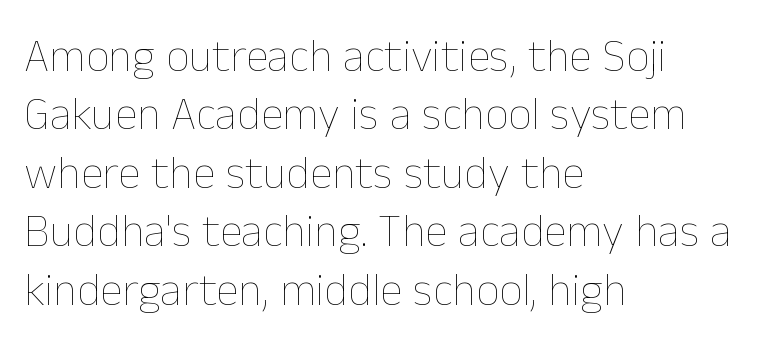
{"italic": "no", "bold": "no", "weight": "thin", "width": "normal", "stroke_contrast": "low", "x_height": "medium", "monospaced": "no", "underline": "no", "align": "left", "line_spacing": "normal", "line_spacing_ratio": 1.27, "letter_spacing": "normal", "letter_spacing_em": 0.0, "glyph_px": 46}
